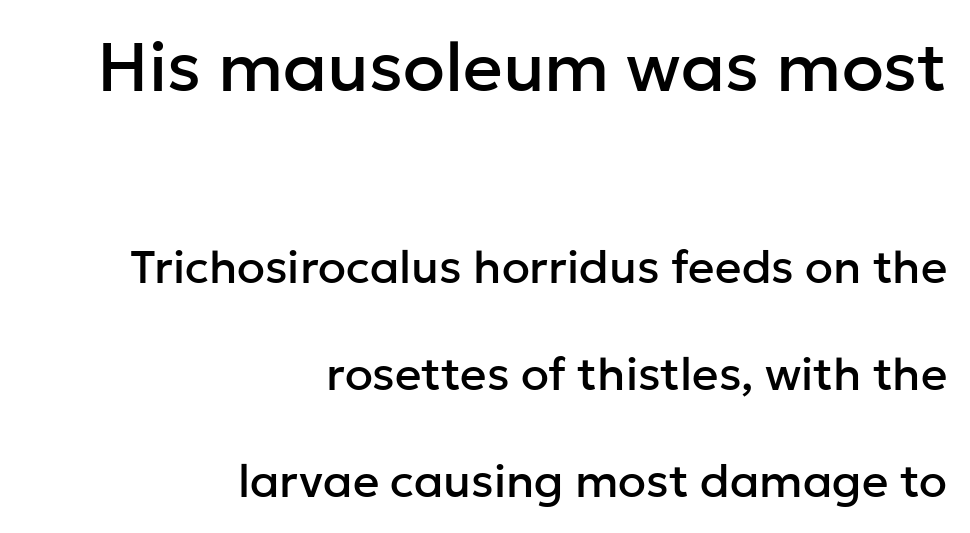
Is this a fixed-width face? No — the glyphs have proportional, varying widths. Grotesque or geometric, the face here clearly has no serifs. Spacing between characters is what you'd get straight out of the box. The typesetter chose a ragged-left arrangement here. Students, observe: this is what heavily led, spacious text looks like.
